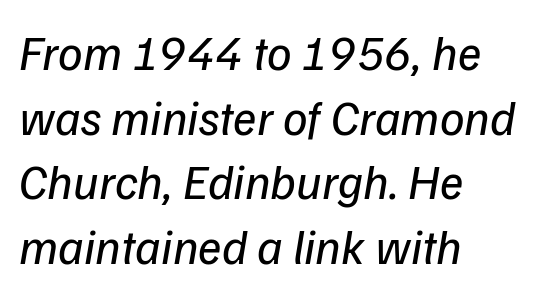
Q: Is the text bold? A: No.
Q: Is the typeface a serif or a sans-serif typeface? A: Sans-serif.
Q: Is the text underlined? A: No.
Q: How is the paragraph aligned? A: Left-aligned.
Q: Is the spacing between letters normal or unusually wide? A: Normal.
Q: Is the spacing between lines tight, normal or loose? A: Normal.
Q: Width (condensed, normal, or wide)? A: Normal.
Q: Stroke contrast? A: Low.
Q: x-height? A: Medium.
Q: Monospaced? A: No.
